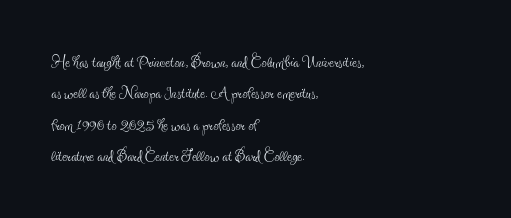
Honestly, the row spacing looks completely unremarkable. These lines keep a tight, regular rhythm from letter to letter. These lines stack with their left ends in a neat column.
